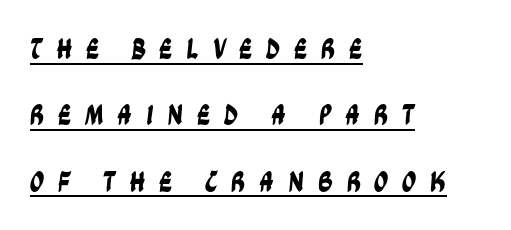
Q: Is the typeface a serif or a sans-serif typeface? A: Sans-serif.
Q: Is the text underlined? A: Yes.
Q: How is the paragraph aligned? A: Left-aligned.
Q: Is the spacing between letters normal or unusually wide? A: Unusually wide.
Q: Is the spacing between lines tight, normal or loose? A: Loose.
Q: Width (condensed, normal, or wide)? A: Condensed.
Q: Stroke contrast? A: Low.
Q: x-height? A: Large.
Q: Monospaced? A: No.
